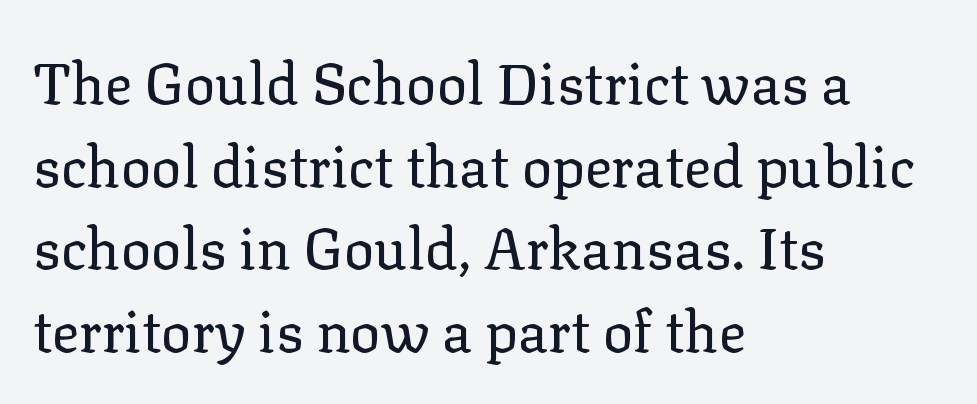
These lines stack with their left ends in a neat column. Between one letter and the next there's only the usual sliver of space. Letters have the restrained weight of plain body copy at most. Posture: upright roman. Vertically, the passage feels balanced, rows spaced as you'd expect. Lines of text with bare space underneath.
